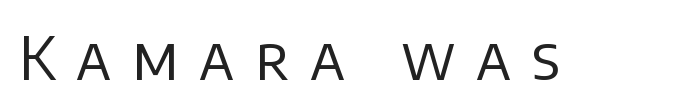
The image shows 59 px regular-weight sans-serif type, upright; set unusually wide letter spacing (+0.35 em), not underlined; low stroke contrast and a large x-height.
